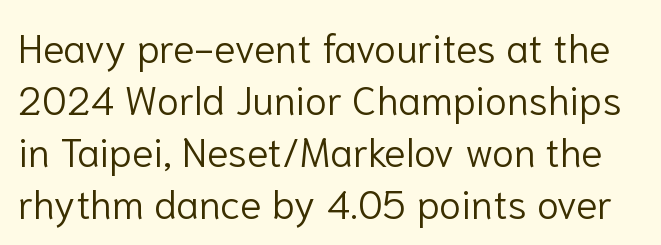
Q: Is the text bold? A: No.
Q: Is the text italic (slanted)? A: No, it is upright.
Q: Is the typeface a serif or a sans-serif typeface? A: Sans-serif.
Q: Is the text underlined? A: No.
Q: Is the spacing between letters normal or unusually wide? A: Normal.
Q: Is the spacing between lines tight, normal or loose? A: Normal.
Q: Width (condensed, normal, or wide)? A: Normal.
Q: Stroke contrast? A: Low.
Q: x-height? A: Medium.
Q: Monospaced? A: No.
